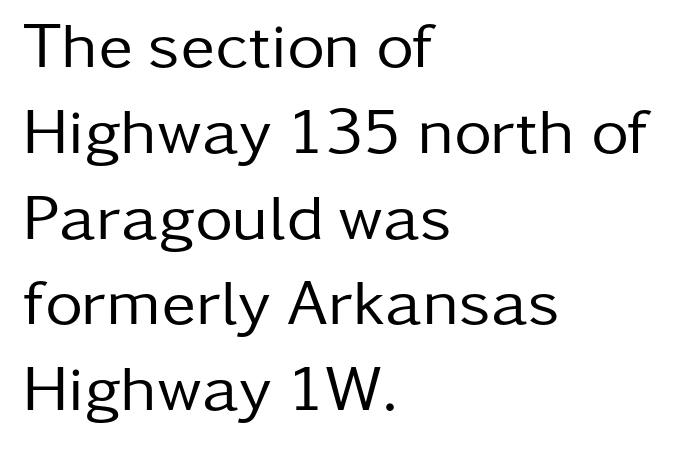
The image shows 65 px regular-weight sans-serif type, upright; set left-aligned, normal line spacing (1.32x), normal letter spacing, not underlined; low stroke contrast and a medium x-height.
